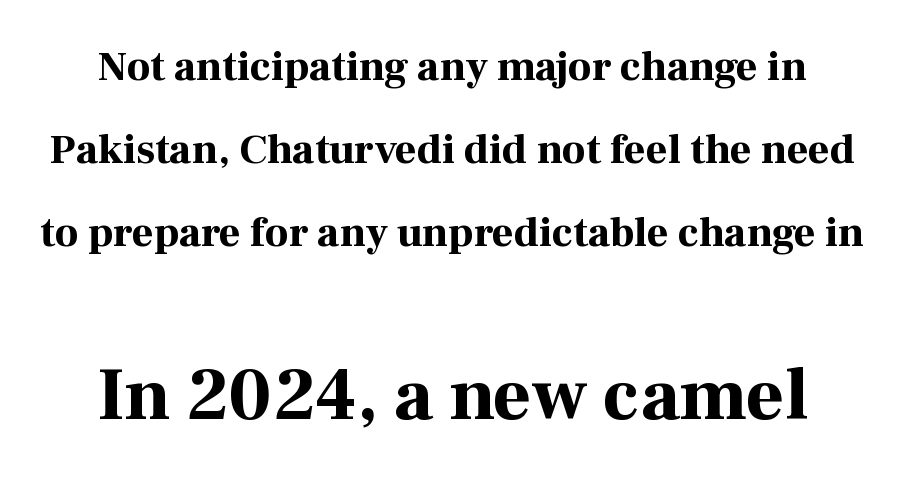
{"serif": "yes", "italic": "no", "bold": "yes", "weight": "bold", "width": "normal", "stroke_contrast": "high", "x_height": "medium", "monospaced": "no", "underline": "no", "line_spacing": "loose", "line_spacing_ratio": 1.98, "letter_spacing": "normal", "letter_spacing_em": 0.0, "larger_block": "second", "size_ratio": 1.76, "glyph_px": 74}
